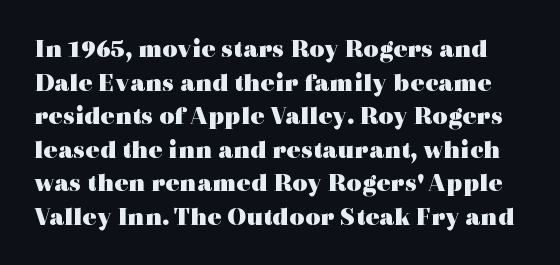
{"italic": "no", "bold": "yes", "underline": "no", "line_spacing": "normal", "line_spacing_ratio": 1.29, "letter_spacing": "normal", "letter_spacing_em": 0.0, "glyph_px": 26}
